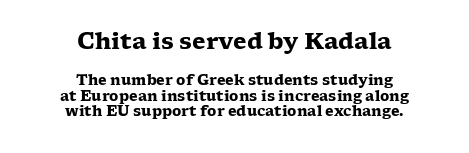
Q: Is the text bold? A: Yes.
Q: Is the text italic (slanted)? A: No, it is upright.
Q: Is the text underlined? A: No.
Q: How is the paragraph aligned? A: Centered.
Q: Is the spacing between letters normal or unusually wide? A: Normal.
Q: Is the spacing between lines tight, normal or loose? A: Tight.
Q: Which block of text is set in a larger size, the first (top) or the second (bottom)? A: The first (top) one.
